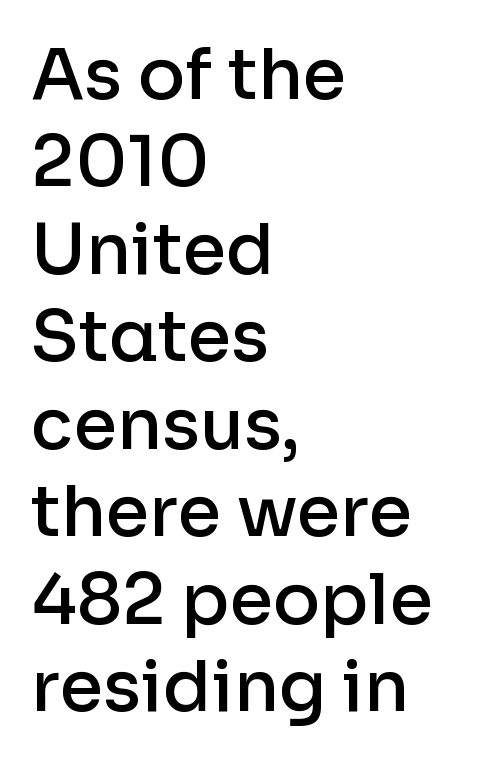
{"serif": "no", "italic": "no", "bold": "semi", "weight": "semibold", "width": "normal", "stroke_contrast": "low", "x_height": "medium", "monospaced": "no", "underline": "no", "align": "left", "line_spacing": "normal", "line_spacing_ratio": 1.25, "letter_spacing": "normal", "letter_spacing_em": 0.0, "glyph_px": 70}
